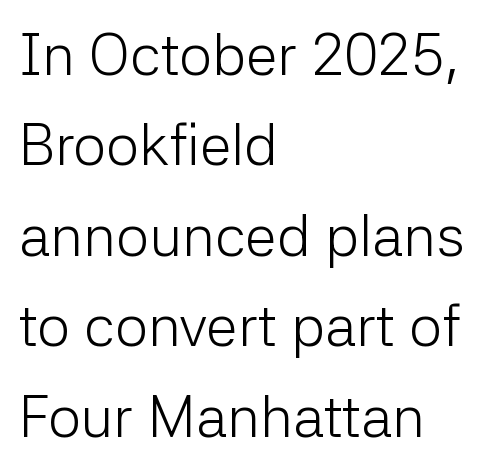
Q: Is the text bold? A: No.
Q: Is the text italic (slanted)? A: No, it is upright.
Q: Is the typeface a serif or a sans-serif typeface? A: Sans-serif.
Q: Is the text underlined? A: No.
Q: How is the paragraph aligned? A: Left-aligned.
Q: Is the spacing between letters normal or unusually wide? A: Normal.
Q: Is the spacing between lines tight, normal or loose? A: Normal.
Q: Width (condensed, normal, or wide)? A: Normal.
Q: Stroke contrast? A: Low.
Q: x-height? A: Medium.
Q: Monospaced? A: No.
